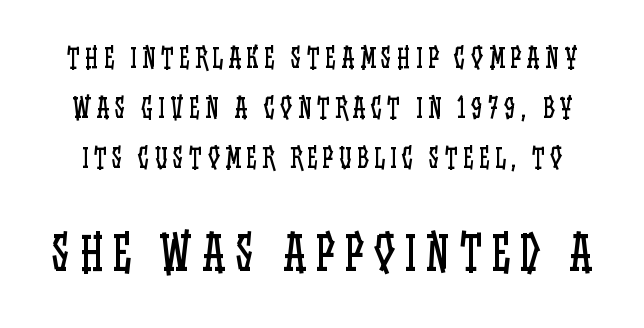
No letter is thick-stroked: the sample isn't bold. Scale increases going downward across the two blocks. The passage shown is not underscored anywhere. The rendering uses a large line-height, opening up the rows. The letters stand upright; this is a roman face. The passage shown has open, widely tracked lettering throughout.
